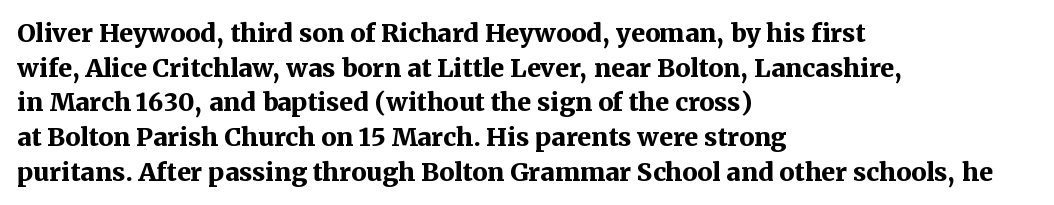
Q: Is the text bold? A: Yes.
Q: Is the text italic (slanted)? A: No, it is upright.
Q: Is the text underlined? A: No.
Q: How is the paragraph aligned? A: Left-aligned.
Q: Is the spacing between letters normal or unusually wide? A: Normal.
Q: Is the spacing between lines tight, normal or loose? A: Normal.
